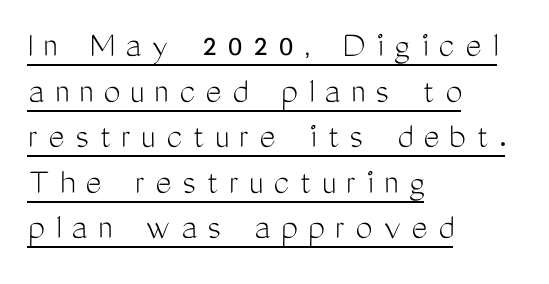
The type sits square on the baseline with zero lean. The rendering uses the underline text-decoration. The tracking reads as deliberately expanded to a designer's eye. The passage is arranged the way most books set body copy — flush left. Weight: regular or lighter. Is this a fixed-width face? No — the glyphs have proportional, varying widths.
